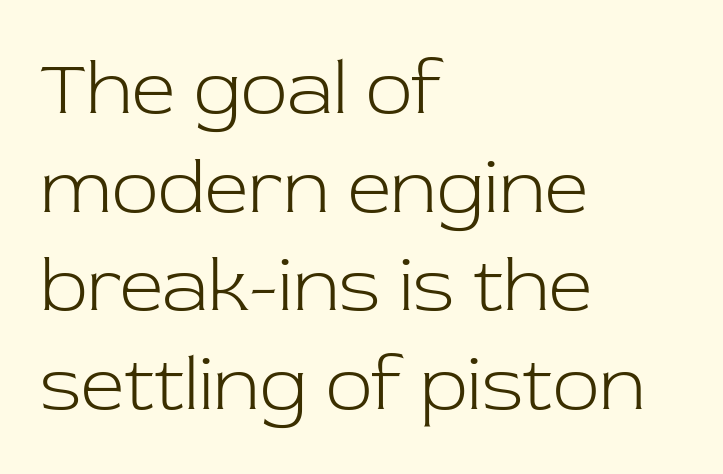
{"serif": "yes", "italic": "no", "bold": "no", "weight": "light", "width": "normal", "stroke_contrast": "low", "x_height": "medium", "monospaced": "no", "underline": "no", "align": "left", "line_spacing": "normal", "line_spacing_ratio": 1.28, "letter_spacing": "normal", "letter_spacing_em": 0.0, "glyph_px": 77}
